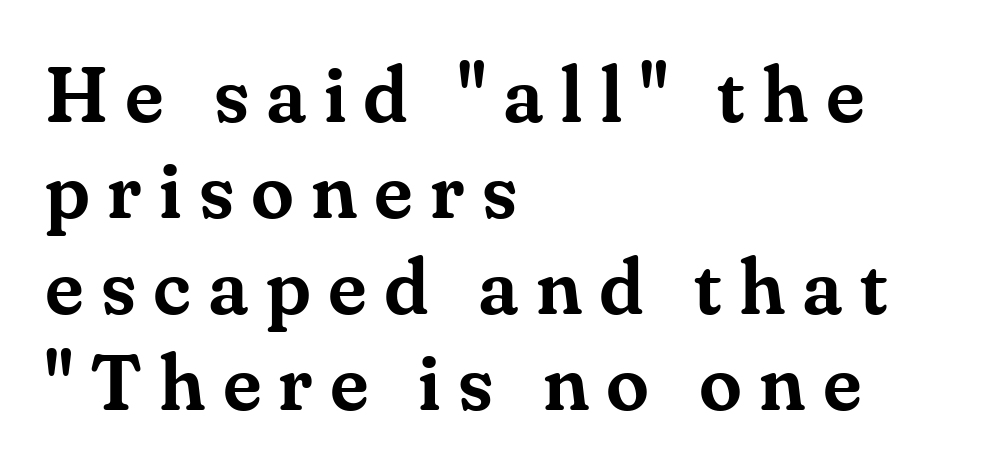
{"serif": "yes", "italic": "no", "width": "normal", "stroke_contrast": "medium", "x_height": "small", "monospaced": "no", "underline": "no", "align": "left", "line_spacing_ratio": 1.23, "letter_spacing": "wide", "letter_spacing_em": 0.22, "glyph_px": 78}
